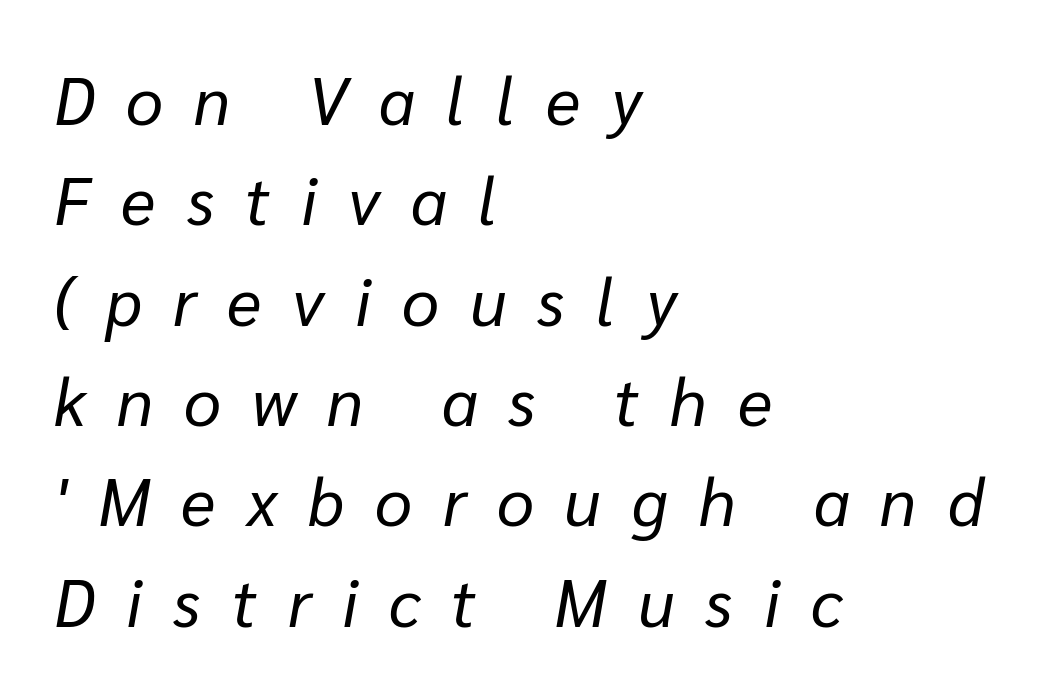
Compared with a centered layout, this one pins lines to the left instead. Look at the tracking — it's clearly loosened, letters drifting apart. Looks like regular typesetting: each glyph gets only the width it needs. This sample uses an oblique cut, with every glyph tilted off the vertical. Only glyphs here, with clear space below each row. The font is comparable to plain body text, perhaps lighter.
